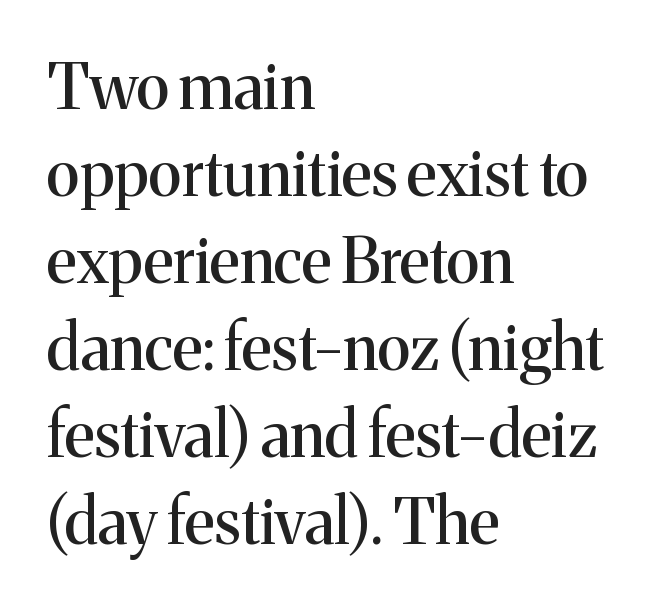
Q: Is the text italic (slanted)? A: No, it is upright.
Q: Is the typeface a serif or a sans-serif typeface? A: Serif.
Q: Is the text underlined? A: No.
Q: How is the paragraph aligned? A: Left-aligned.
Q: Is the spacing between letters normal or unusually wide? A: Normal.
Q: Is the spacing between lines tight, normal or loose? A: Normal.
Q: Width (condensed, normal, or wide)? A: Normal.
Q: Stroke contrast? A: Medium.
Q: x-height? A: Medium.
Q: Monospaced? A: No.
